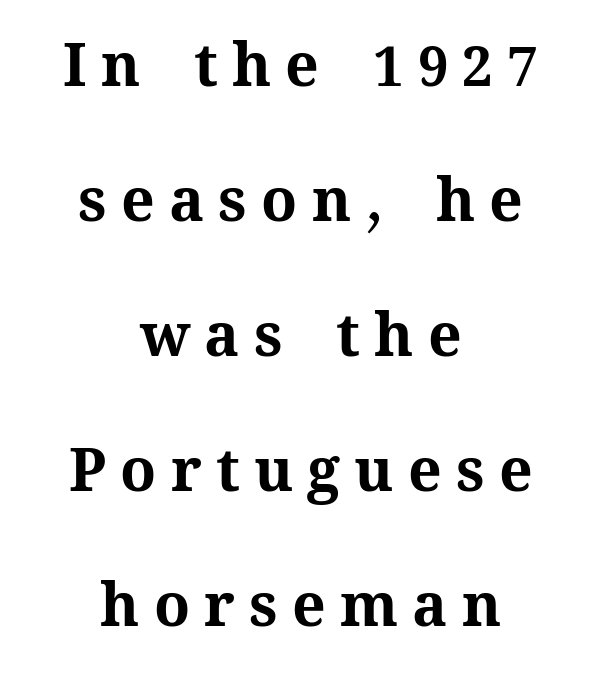
{"italic": "no", "bold": "yes", "weight": "bold", "width": "normal", "stroke_contrast": "medium", "x_height": "medium", "monospaced": "no", "underline": "no", "align": "center", "line_spacing": "loose", "line_spacing_ratio": 2.29, "letter_spacing": "wide", "letter_spacing_em": 0.24, "glyph_px": 59}
